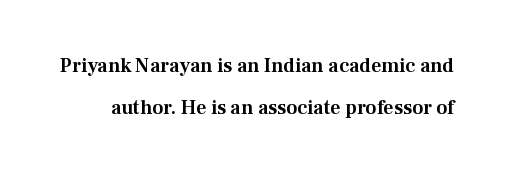
Q: Is the text italic (slanted)? A: No, it is upright.
Q: Is the text underlined? A: No.
Q: Is the spacing between letters normal or unusually wide? A: Normal.
Q: Is the spacing between lines tight, normal or loose? A: Loose.
